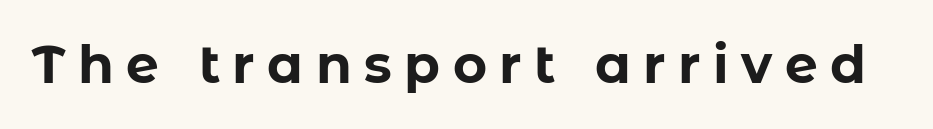
The image shows 52 px bold sans-serif type, upright; set unusually wide letter spacing (+0.24 em), not underlined; low stroke contrast and a medium x-height.
